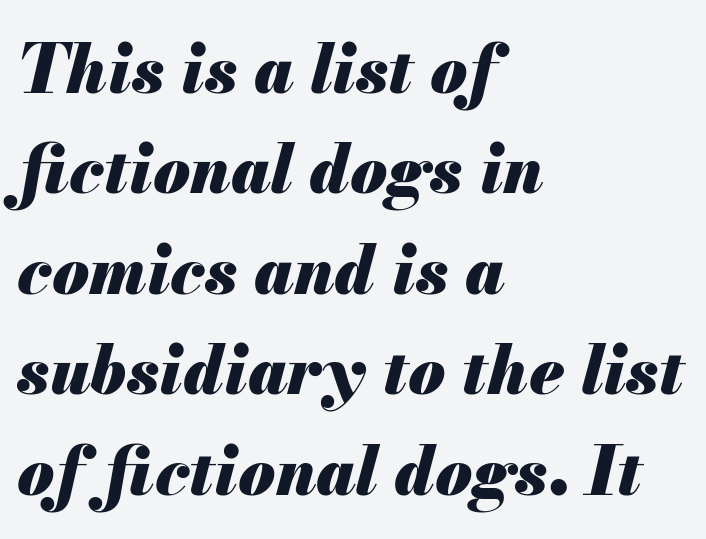
Whoever set this chose a conventional vertical rhythm. The strip under each line holds only bare page. These lines are set flush left with a ragged right edge. The face used here has the dense, thick strokes of a bold. The face used here has a pronounced slope to its letters.
